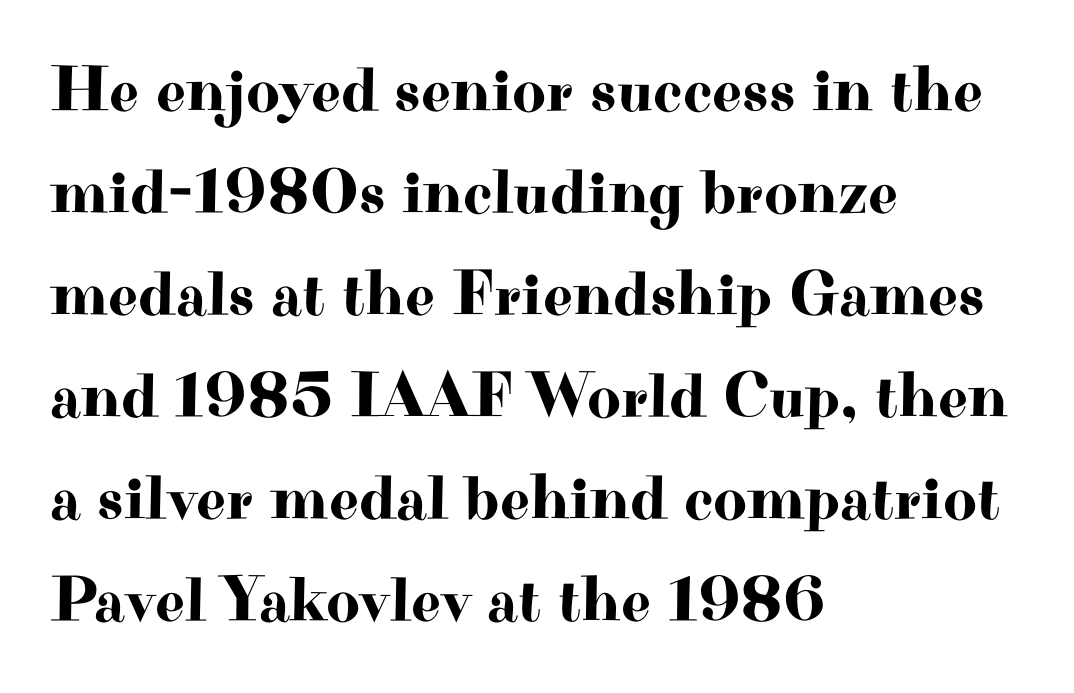
The image shows 65 px wide serif type, upright; set left-aligned, normal line spacing (1.57x), normal letter spacing, not underlined; high stroke contrast and a small x-height.
